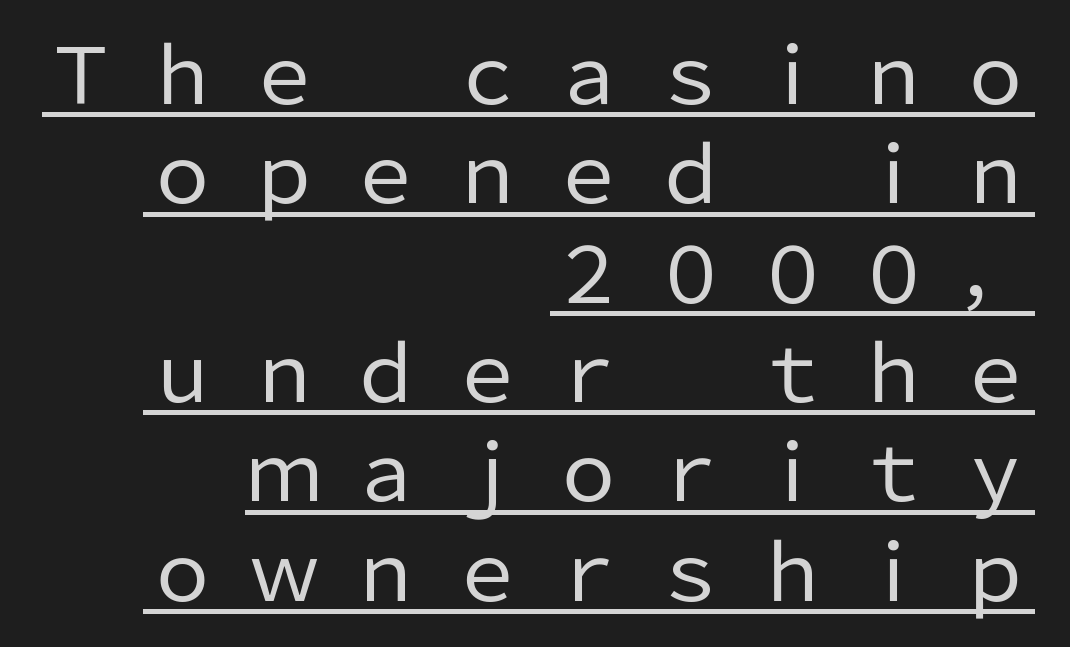
This rendering widens character spacing well past its baseline value. Observe the absence of serifs on each vertical stroke in this sample. Think standard paragraph weight, or any step lighter than that. Vertical spacing — default. Characters remain perfectly vertical along every line.
